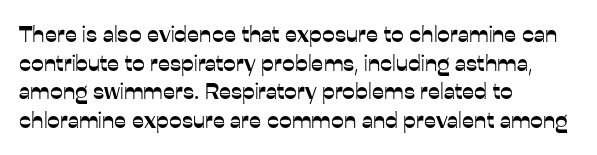
The image shows 23 px text type, upright; set left-aligned, normal line spacing (1.25x), normal letter spacing, not underlined.
